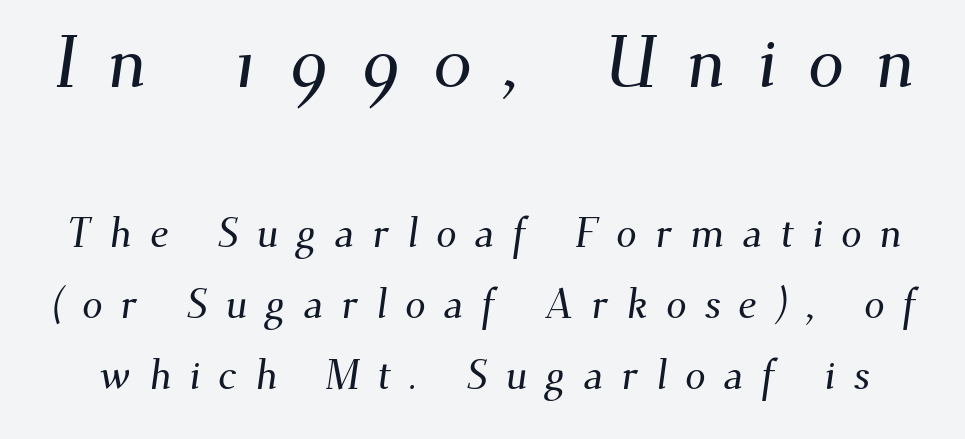
{"serif": "yes", "width": "normal", "stroke_contrast": "medium", "x_height": "small", "monospaced": "no", "underline": "no", "line_spacing_ratio": 1.73, "letter_spacing": "wide", "letter_spacing_em": 0.44, "larger_block": "first", "size_ratio": 1.76, "glyph_px": 72}
